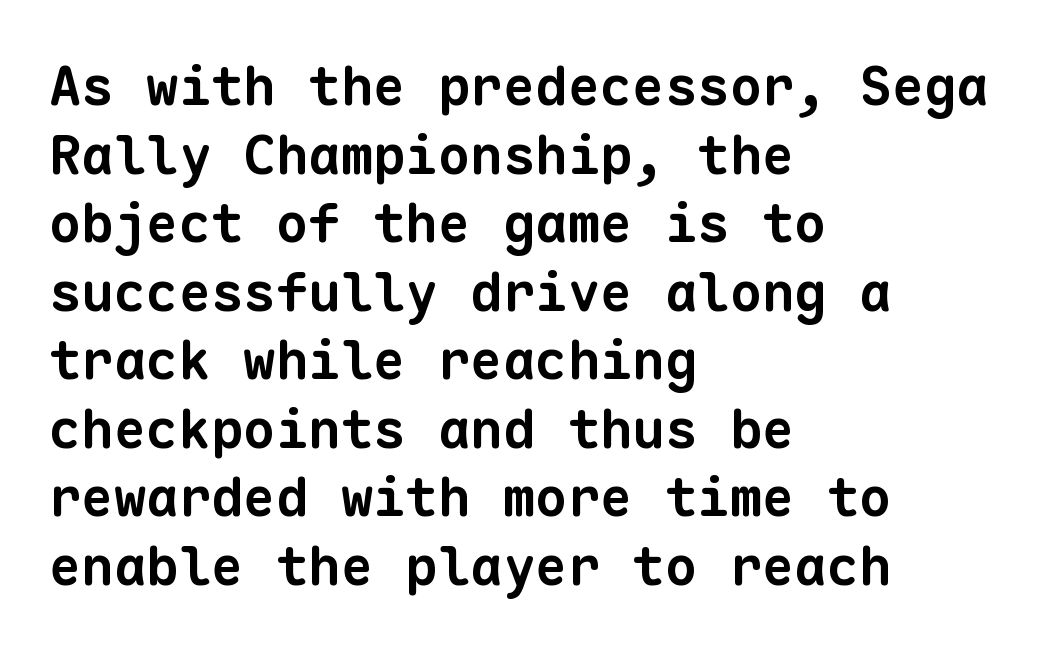
Q: Is the text bold? A: Yes.
Q: Is the typeface a serif or a sans-serif typeface? A: Sans-serif.
Q: Is the text underlined? A: No.
Q: How is the paragraph aligned? A: Left-aligned.
Q: Is the spacing between letters normal or unusually wide? A: Normal.
Q: Is the spacing between lines tight, normal or loose? A: Normal.
Q: Width (condensed, normal, or wide)? A: Normal.
Q: Stroke contrast? A: Low.
Q: x-height? A: Medium.
Q: Monospaced? A: Yes.
